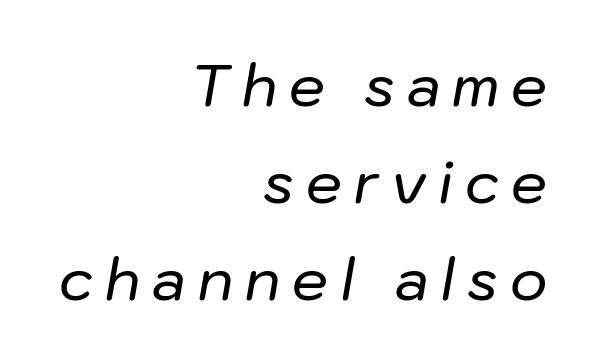
The image shows 57 px text type, italic (leaning right); set right-aligned, normal line spacing (1.7x), unusually wide letter spacing (+0.21 em), not underlined; low stroke contrast and a medium x-height.
